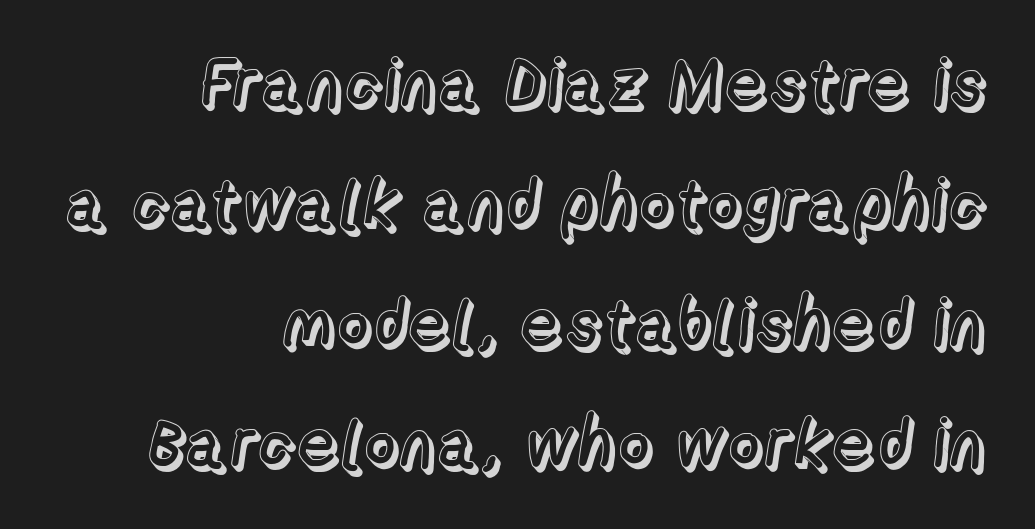
Q: Is the text italic (slanted)? A: Yes.
Q: Is the text underlined? A: No.
Q: How is the paragraph aligned? A: Right-aligned.
Q: Is the spacing between letters normal or unusually wide? A: Normal.
Q: Width (condensed, normal, or wide)? A: Normal.
Q: x-height? A: Medium.
Q: Monospaced? A: No.
